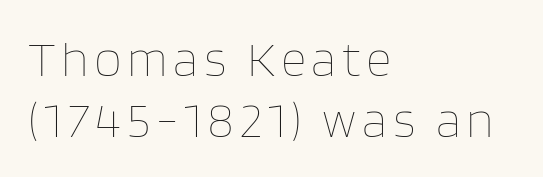
Weight: regular or lighter. Horizontally, the lines are justified to the leading edge only. The type sits square on the baseline with zero lean. The letters advance in unequal steps, a hallmark of proportional type.
